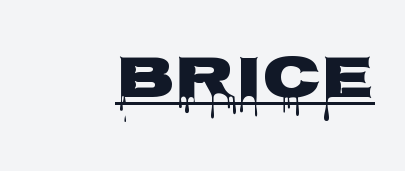
{"serif": "no", "italic": "no", "bold": "yes", "weight": "heavy", "width": "wide", "stroke_contrast": "low", "x_height": "large", "monospaced": "no", "underline": "yes", "letter_spacing": "normal", "letter_spacing_em": 0.0, "glyph_px": 61}
